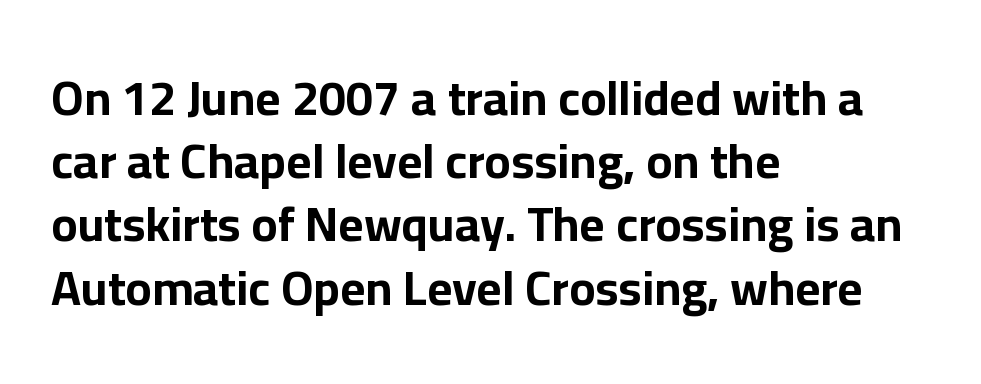
Q: Is the text bold? A: Yes.
Q: Is the text italic (slanted)? A: No, it is upright.
Q: Is the typeface a serif or a sans-serif typeface? A: Sans-serif.
Q: Is the text underlined? A: No.
Q: How is the paragraph aligned? A: Left-aligned.
Q: Is the spacing between letters normal or unusually wide? A: Normal.
Q: Is the spacing between lines tight, normal or loose? A: Normal.
Q: Width (condensed, normal, or wide)? A: Normal.
Q: Stroke contrast? A: Low.
Q: x-height? A: Medium.
Q: Monospaced? A: No.
